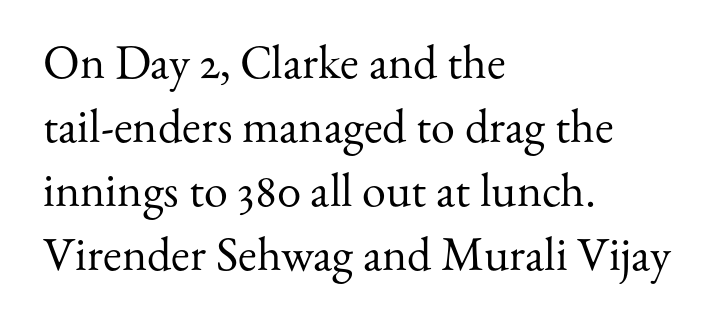
Q: Is the text bold? A: No.
Q: Is the text italic (slanted)? A: No, it is upright.
Q: Is the typeface a serif or a sans-serif typeface? A: Serif.
Q: Is the text underlined? A: No.
Q: How is the paragraph aligned? A: Left-aligned.
Q: Is the spacing between letters normal or unusually wide? A: Normal.
Q: Is the spacing between lines tight, normal or loose? A: Normal.
Q: Width (condensed, normal, or wide)? A: Normal.
Q: Stroke contrast? A: Medium.
Q: x-height? A: Small.
Q: Monospaced? A: No.
